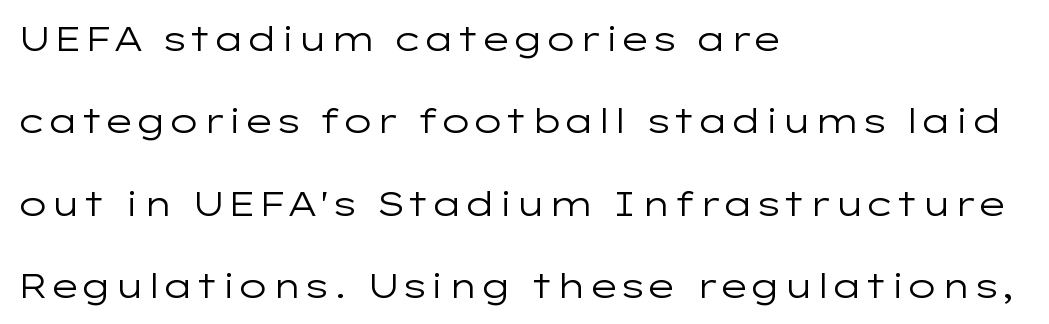
The image shows 34 px regular-weight, wide sans-serif type, upright; set left-aligned, loose line spacing (2.42x), normal letter spacing, not underlined; low stroke contrast and a medium x-height.
